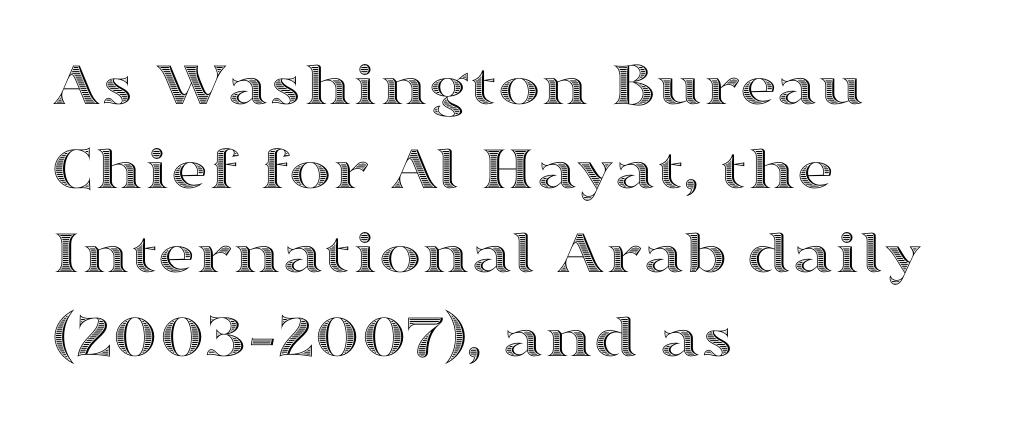
{"italic": "no", "width": "wide", "x_height": "medium", "monospaced": "no", "underline": "no", "align": "left", "line_spacing": "normal", "line_spacing_ratio": 1.31, "letter_spacing": "normal", "letter_spacing_em": 0.0, "glyph_px": 64}
